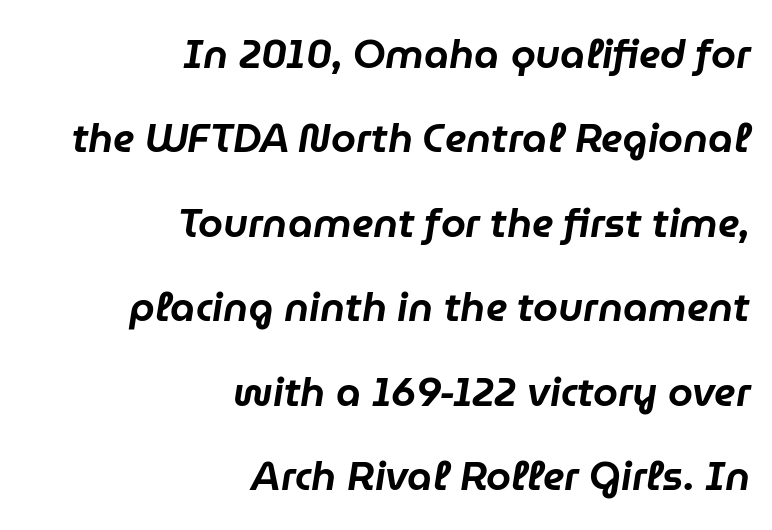
Q: Is the text italic (slanted)? A: Yes, it leans right by about 9 degrees.
Q: Is the text underlined? A: No.
Q: How is the paragraph aligned? A: Right-aligned.
Q: Is the spacing between letters normal or unusually wide? A: Normal.
Q: Is the spacing between lines tight, normal or loose? A: Loose.
Q: Width (condensed, normal, or wide)? A: Normal.
Q: Stroke contrast? A: Low.
Q: x-height? A: Medium.
Q: Monospaced? A: No.
